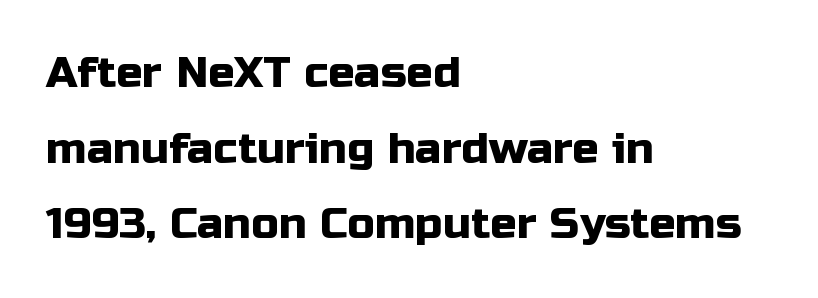
Q: Is the text italic (slanted)? A: No, it is upright.
Q: Is the typeface a serif or a sans-serif typeface? A: Sans-serif.
Q: Is the text underlined? A: No.
Q: How is the paragraph aligned? A: Left-aligned.
Q: Is the spacing between letters normal or unusually wide? A: Normal.
Q: Width (condensed, normal, or wide)? A: Normal.
Q: Stroke contrast? A: Low.
Q: x-height? A: Medium.
Q: Monospaced? A: No.
